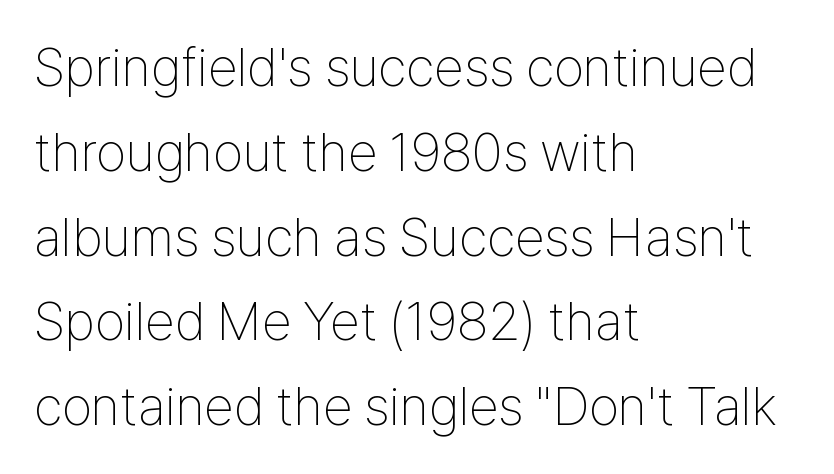
Q: Is the text bold? A: No.
Q: Is the text italic (slanted)? A: No, it is upright.
Q: Is the typeface a serif or a sans-serif typeface? A: Sans-serif.
Q: Is the text underlined? A: No.
Q: How is the paragraph aligned? A: Left-aligned.
Q: Is the spacing between letters normal or unusually wide? A: Normal.
Q: Is the spacing between lines tight, normal or loose? A: Normal.
Q: Width (condensed, normal, or wide)? A: Condensed.
Q: Stroke contrast? A: Low.
Q: x-height? A: Medium.
Q: Monospaced? A: No.
